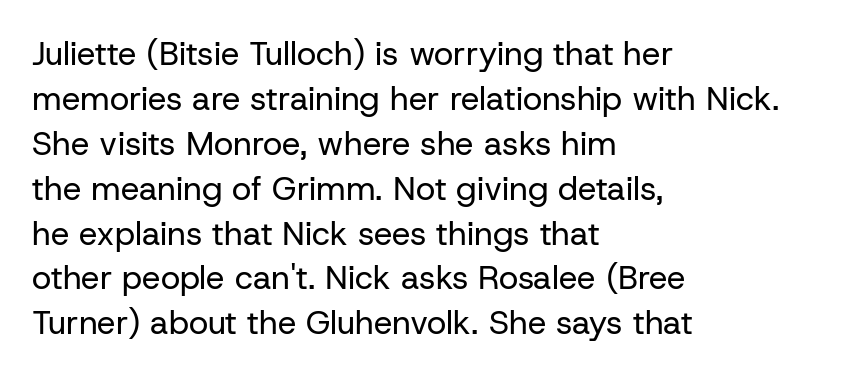
Default kerning and tracking; the words read as compact shapes. Each letter's strokes conclude bluntly, with no projecting serifs. The face used here is proportionally spaced, like ordinary book or web type. If you drew a ruler down the left edge, every line would touch it.
